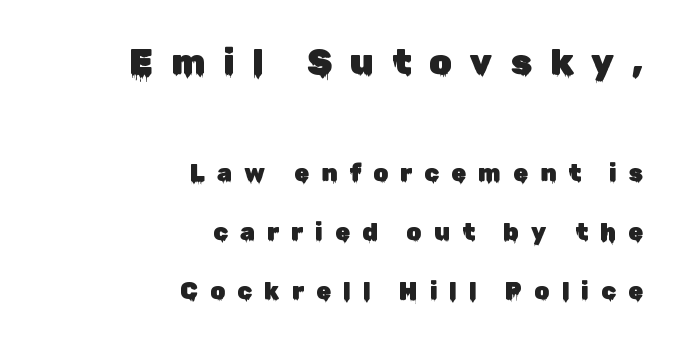
Q: Is the text italic (slanted)? A: No, it is upright.
Q: Is the typeface a serif or a sans-serif typeface? A: Sans-serif.
Q: Is the text underlined? A: No.
Q: How is the paragraph aligned? A: Right-aligned.
Q: Is the spacing between letters normal or unusually wide? A: Unusually wide.
Q: Is the spacing between lines tight, normal or loose? A: Loose.
Q: Which block of text is set in a larger size, the first (top) or the second (bottom)? A: The first (top) one.
Q: Width (condensed, normal, or wide)? A: Normal.
Q: Stroke contrast? A: Low.
Q: x-height? A: Medium.
Q: Monospaced? A: No.
